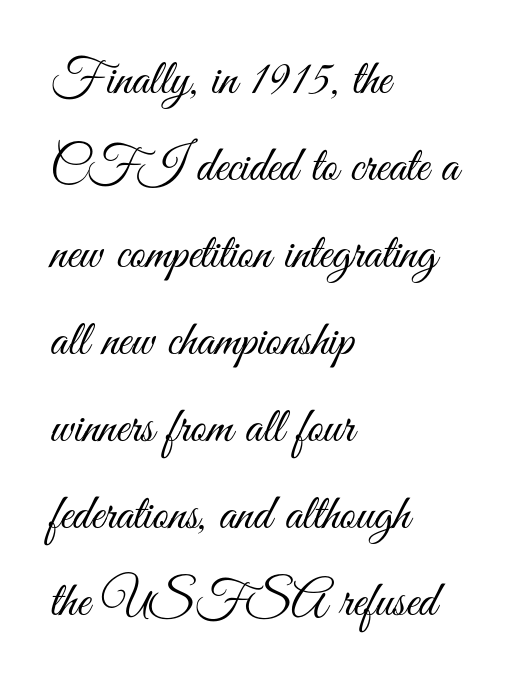
{"serif": "no", "bold": "no", "weight": "light", "width": "condensed", "stroke_contrast": "medium", "x_height": "small", "monospaced": "no", "underline": "no", "align": "left", "line_spacing_ratio": 1.74, "letter_spacing": "normal", "letter_spacing_em": 0.0, "glyph_px": 50}
